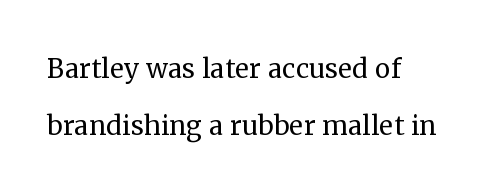
Q: Is the text bold? A: No.
Q: Is the text italic (slanted)? A: No, it is upright.
Q: Is the typeface a serif or a sans-serif typeface? A: Serif.
Q: Is the text underlined? A: No.
Q: How is the paragraph aligned? A: Left-aligned.
Q: Is the spacing between letters normal or unusually wide? A: Normal.
Q: Is the spacing between lines tight, normal or loose? A: Normal.
Q: Width (condensed, normal, or wide)? A: Normal.
Q: Stroke contrast? A: Medium.
Q: x-height? A: Medium.
Q: Monospaced? A: No.
